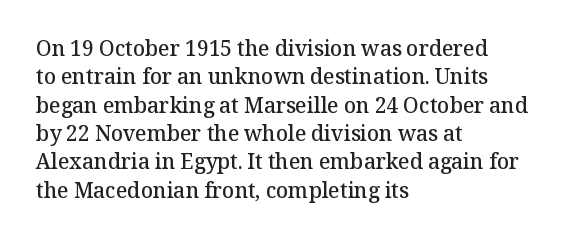
Q: Is the text bold? A: Semi-bold.
Q: Is the text italic (slanted)? A: No, it is upright.
Q: Is the text underlined? A: No.
Q: How is the paragraph aligned? A: Left-aligned.
Q: Is the spacing between letters normal or unusually wide? A: Normal.
Q: Is the spacing between lines tight, normal or loose? A: Normal.
